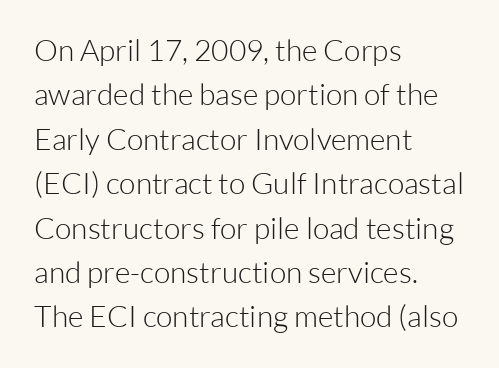
Check where the strokes stop: nothing finishes them off — pure sans. The rag falls on the right side of this text block. Posture: straight, roman, zero tilt. Bold? No — there's no thickening of the strokes. Each letter keeps its own natural width here, so spacing adapts to shape.
